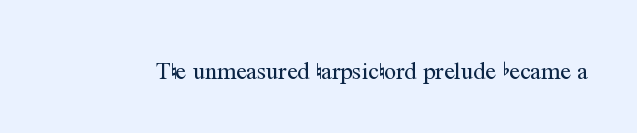
The image shows 24 px text type, upright; set normal letter spacing, not underlined.
